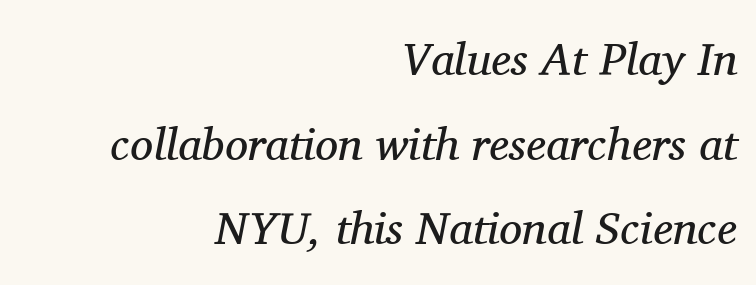
{"serif": "yes", "italic": "yes", "lean": "right", "slant_degrees": 11, "bold": "no", "weight": "regular", "width": "normal", "stroke_contrast": "medium", "x_height": "medium", "monospaced": "no", "underline": "no", "align": "right", "line_spacing_ratio": 1.84, "letter_spacing": "normal", "letter_spacing_em": 0.0, "glyph_px": 46}
